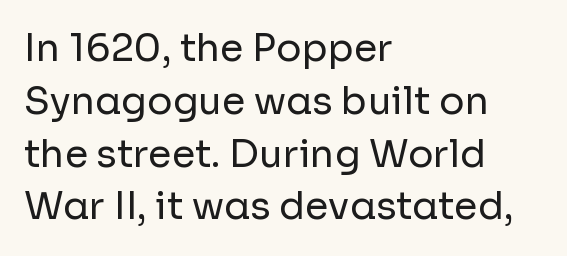
Q: Is the text bold? A: No.
Q: Is the text italic (slanted)? A: No, it is upright.
Q: Is the typeface a serif or a sans-serif typeface? A: Sans-serif.
Q: Is the text underlined? A: No.
Q: How is the paragraph aligned? A: Left-aligned.
Q: Is the spacing between letters normal or unusually wide? A: Normal.
Q: Is the spacing between lines tight, normal or loose? A: Normal.
Q: Width (condensed, normal, or wide)? A: Normal.
Q: Stroke contrast? A: Low.
Q: x-height? A: Medium.
Q: Monospaced? A: No.
